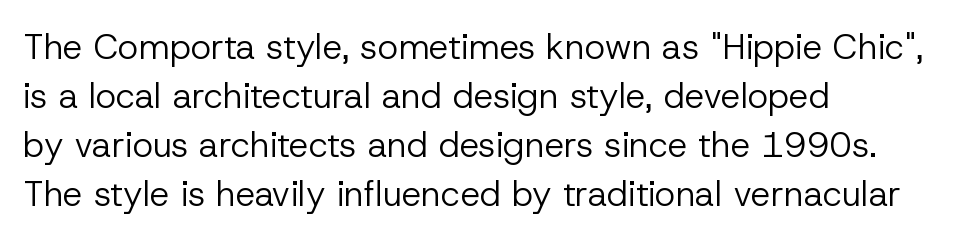
{"serif": "no", "italic": "no", "bold": "no", "weight": "regular", "width": "normal", "stroke_contrast": "low", "x_height": "medium", "monospaced": "no", "underline": "no", "align": "left", "line_spacing": "normal", "line_spacing_ratio": 1.4, "letter_spacing": "normal", "letter_spacing_em": 0.0, "glyph_px": 35}
